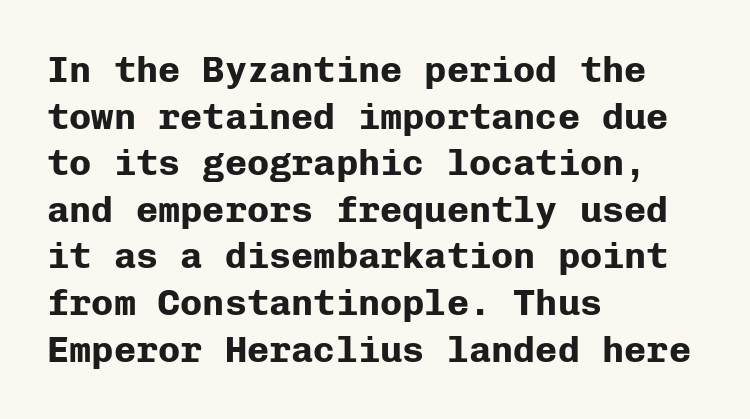
Q: Is the text bold? A: Yes.
Q: Is the text italic (slanted)? A: No, it is upright.
Q: Is the typeface a serif or a sans-serif typeface? A: Sans-serif.
Q: Is the text underlined? A: No.
Q: How is the paragraph aligned? A: Left-aligned.
Q: Is the spacing between letters normal or unusually wide? A: Normal.
Q: Is the spacing between lines tight, normal or loose? A: Normal.
Q: Width (condensed, normal, or wide)? A: Normal.
Q: Stroke contrast? A: Low.
Q: x-height? A: Medium.
Q: Monospaced? A: Yes.
